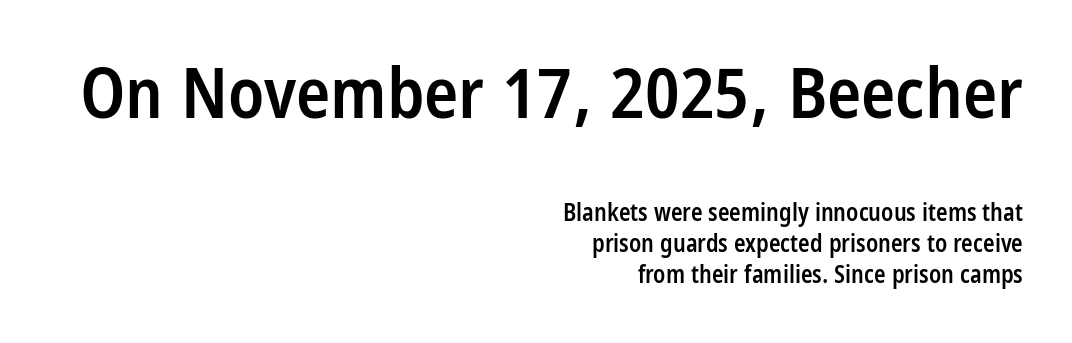
The image shows 71 px semibold, condensed sans-serif type, upright; set right-aligned, normal line spacing (1.29x), normal letter spacing, not underlined; the first (top) block is 2.96x larger; low stroke contrast and a large x-height.
